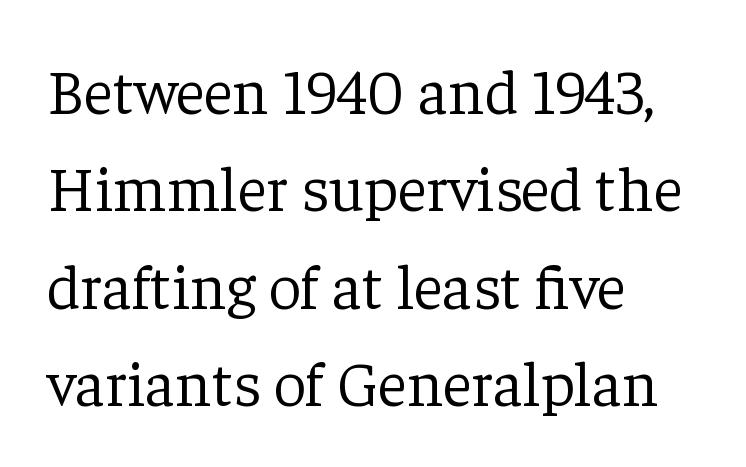
Q: Is the text bold? A: No.
Q: Is the text italic (slanted)? A: No, it is upright.
Q: Is the typeface a serif or a sans-serif typeface? A: Serif.
Q: Is the text underlined? A: No.
Q: How is the paragraph aligned? A: Left-aligned.
Q: Is the spacing between letters normal or unusually wide? A: Normal.
Q: Is the spacing between lines tight, normal or loose? A: Normal.
Q: Width (condensed, normal, or wide)? A: Normal.
Q: Stroke contrast? A: Low.
Q: x-height? A: Medium.
Q: Monospaced? A: No.
